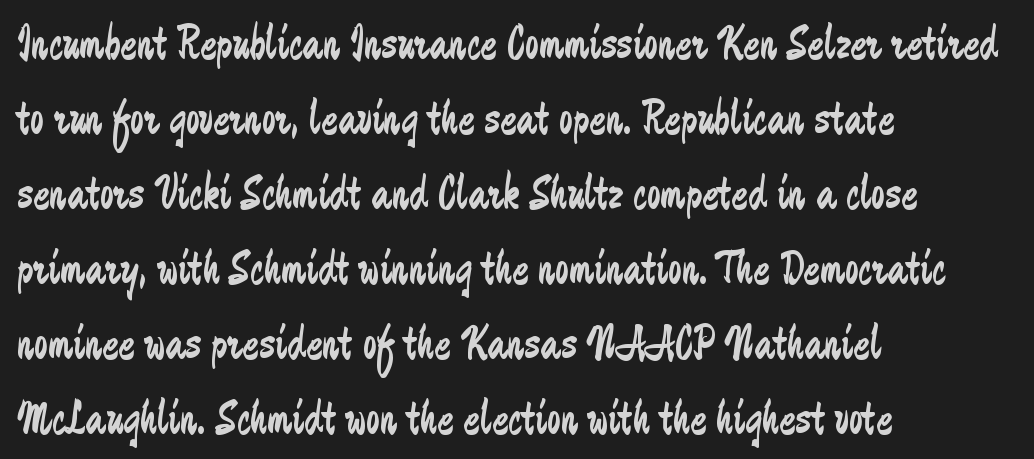
Q: Is the text bold? A: No.
Q: Is the text italic (slanted)? A: Yes.
Q: Is the typeface a serif or a sans-serif typeface? A: Sans-serif.
Q: Is the text underlined? A: No.
Q: How is the paragraph aligned? A: Left-aligned.
Q: Is the spacing between letters normal or unusually wide? A: Normal.
Q: Is the spacing between lines tight, normal or loose? A: Normal.
Q: Width (condensed, normal, or wide)? A: Condensed.
Q: Stroke contrast? A: Low.
Q: x-height? A: Medium.
Q: Monospaced? A: No.
